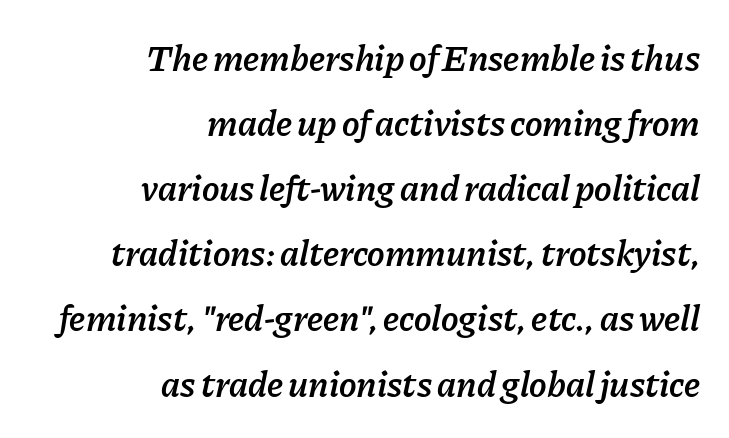
Q: Is the text bold? A: Semi-bold.
Q: Is the text italic (slanted)? A: Yes, it leans right by about 11 degrees.
Q: Is the text underlined? A: No.
Q: How is the paragraph aligned? A: Right-aligned.
Q: Is the spacing between letters normal or unusually wide? A: Normal.
Q: Width (condensed, normal, or wide)? A: Normal.
Q: Stroke contrast? A: Low.
Q: x-height? A: Medium.
Q: Monospaced? A: No.
